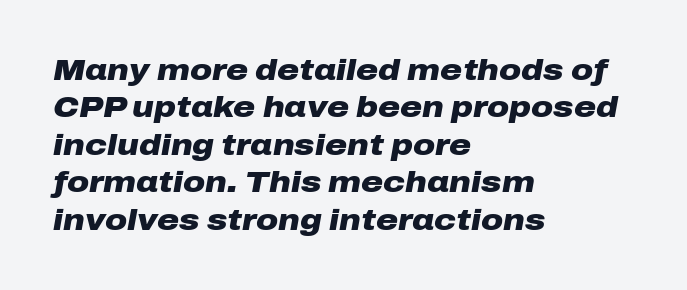
This rendering leaves character spacing at its baseline value. There's an unmistakable incline to the writing here. Line beginnings align vertically; line endings do not. The face used here has the dense, thick strokes of a bold. What's the leading like? Ordinary, nothing unusual.
